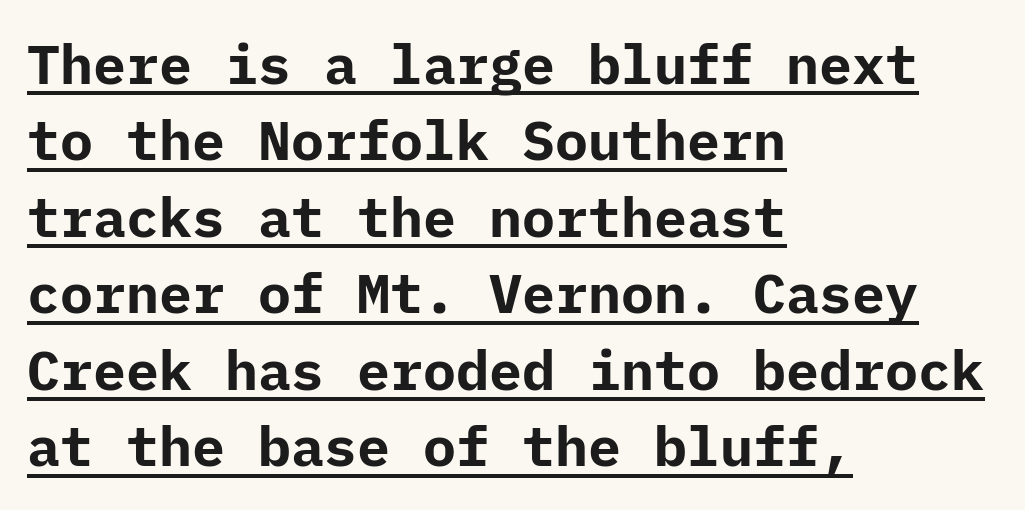
Underlining? Definitely there. Is the block centered? No — it sits flush against the left margin. The type family on display is of the sans-serif kind. When letters stand straight like this, we call the style roman or upright.
